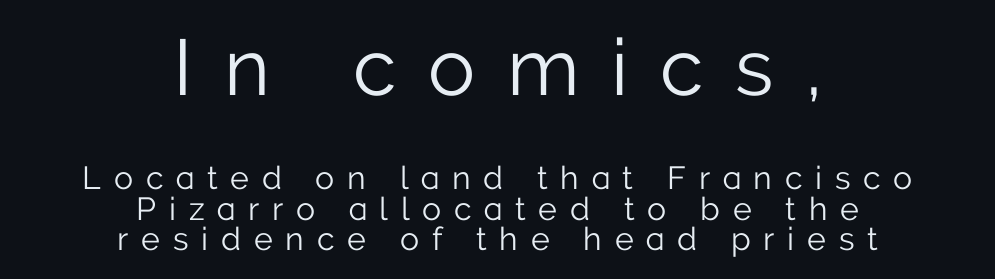
Each letter's strokes conclude bluntly, with no projecting serifs. The space beneath each line is pristine and unruled. The face looks like a standard text weight, possibly lighter. The letterforms stand isolated, each surrounded by extra space. The rendering positions every line midway between the sides. The rendering uses natural spacing where letterforms have individual widths.
